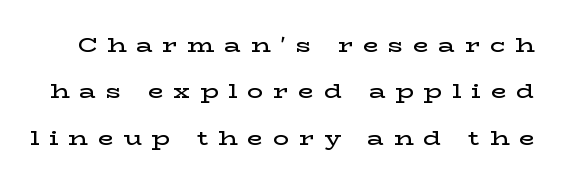
{"italic": "no", "bold": "semi", "underline": "no", "line_spacing": "loose", "line_spacing_ratio": 2.32, "letter_spacing": "wide", "letter_spacing_em": 0.49, "glyph_px": 20}
